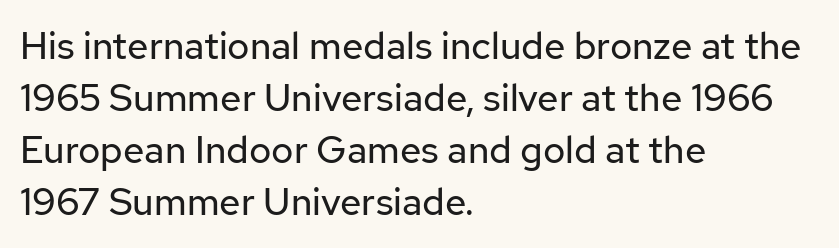
The image shows 38 px regular-weight sans-serif type, upright; set left-aligned, normal line spacing (1.37x), normal letter spacing, not underlined; low stroke contrast and a medium x-height.
